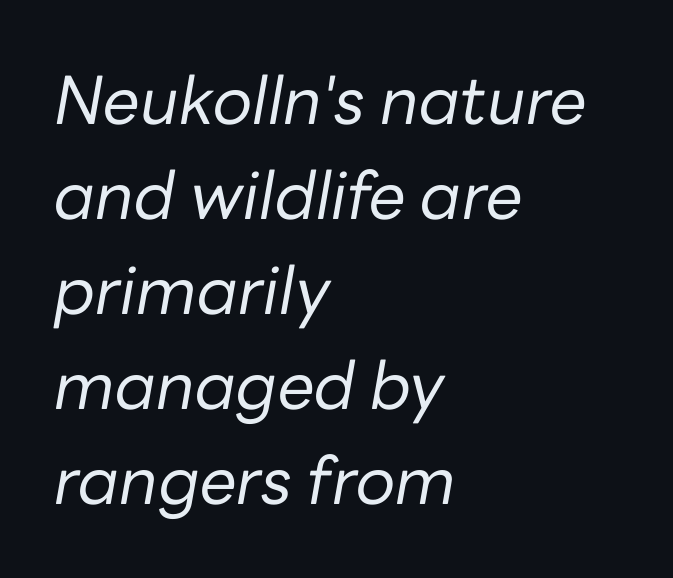
{"italic": "yes", "lean": "right", "slant_degrees": 10, "bold": "no", "weight": "regular", "width": "normal", "stroke_contrast": "low", "x_height": "medium", "monospaced": "no", "underline": "no", "align": "left", "line_spacing": "normal", "line_spacing_ratio": 1.44, "letter_spacing": "normal", "letter_spacing_em": 0.0, "glyph_px": 66}
